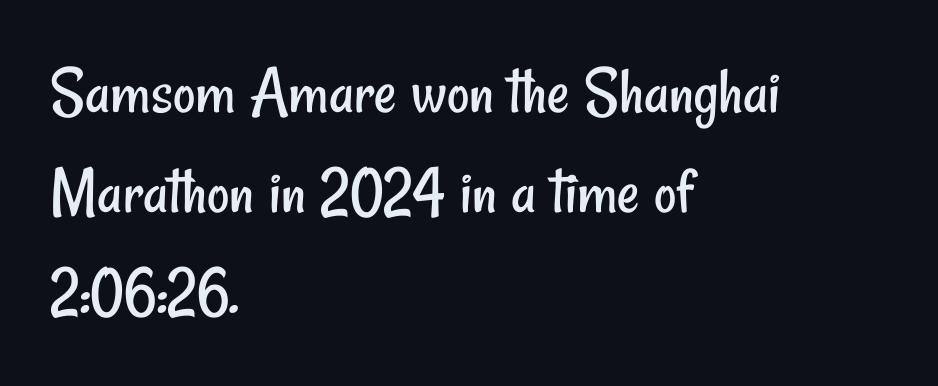
The image shows 69 px regular-weight, condensed sans-serif type; set left-aligned, normal line spacing (1.45x), normal letter spacing, not underlined; low stroke contrast and a small x-height.
